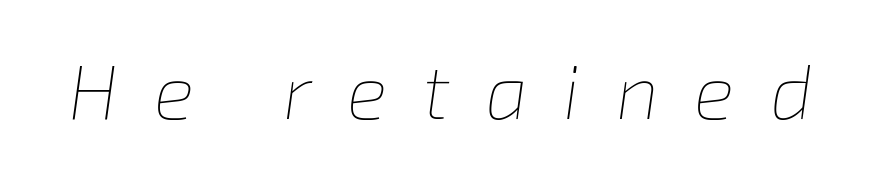
The image shows 76 px thin type, italic (leaning right); set unusually wide letter spacing (+0.47 em), not underlined; low stroke contrast and a medium x-height.
